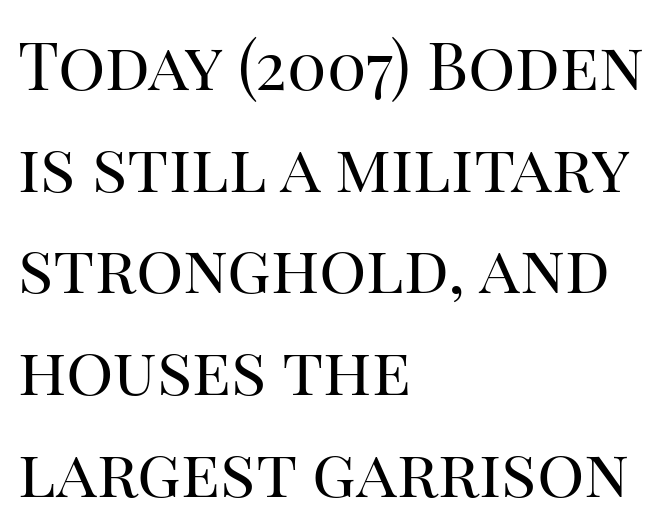
No word sits above an underline. Between one letter and the next there's only the usual sliver of space. Style check: upright. Whoever set this chose a conventional vertical rhythm. This is not heavy type; no bold has been used.
